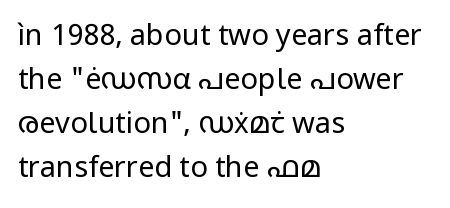
Q: Is the text bold? A: No.
Q: Is the text italic (slanted)? A: No, it is upright.
Q: Is the typeface a serif or a sans-serif typeface? A: Sans-serif.
Q: Is the text underlined? A: No.
Q: How is the paragraph aligned? A: Left-aligned.
Q: Is the spacing between letters normal or unusually wide? A: Normal.
Q: Is the spacing between lines tight, normal or loose? A: Normal.
Q: Width (condensed, normal, or wide)? A: Normal.
Q: Stroke contrast? A: Low.
Q: x-height? A: Medium.
Q: Monospaced? A: No.
